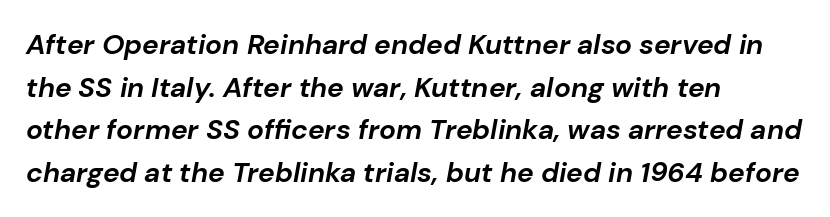
The image shows 28 px bold type, italic (leaning right); set left-aligned, normal line spacing (1.52x), normal letter spacing, not underlined; low stroke contrast and a medium x-height.
